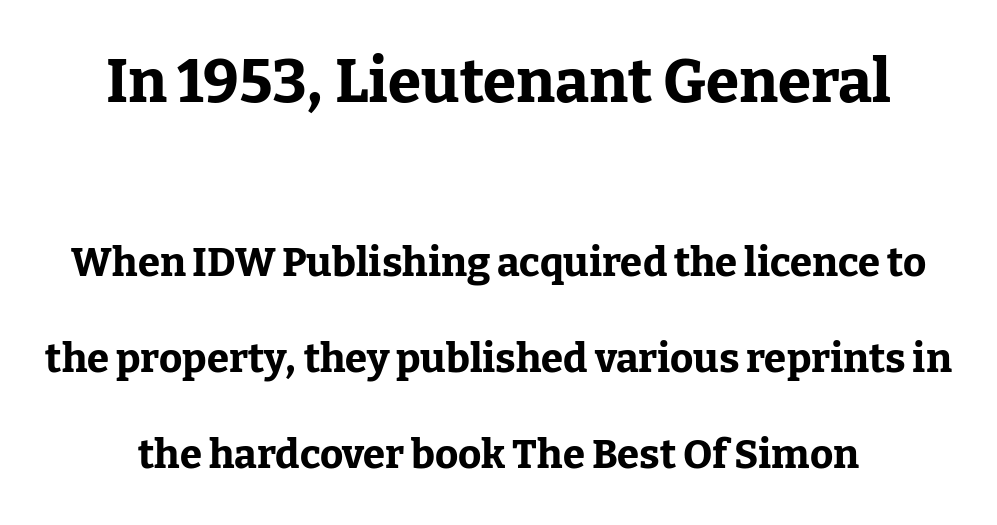
{"serif": "yes", "italic": "no", "bold": "yes", "weight": "bold", "width": "normal", "stroke_contrast": "low", "x_height": "medium", "monospaced": "no", "underline": "no", "line_spacing": "loose", "line_spacing_ratio": 2.41, "letter_spacing": "normal", "letter_spacing_em": 0.0, "larger_block": "first", "size_ratio": 1.5, "glyph_px": 60}
